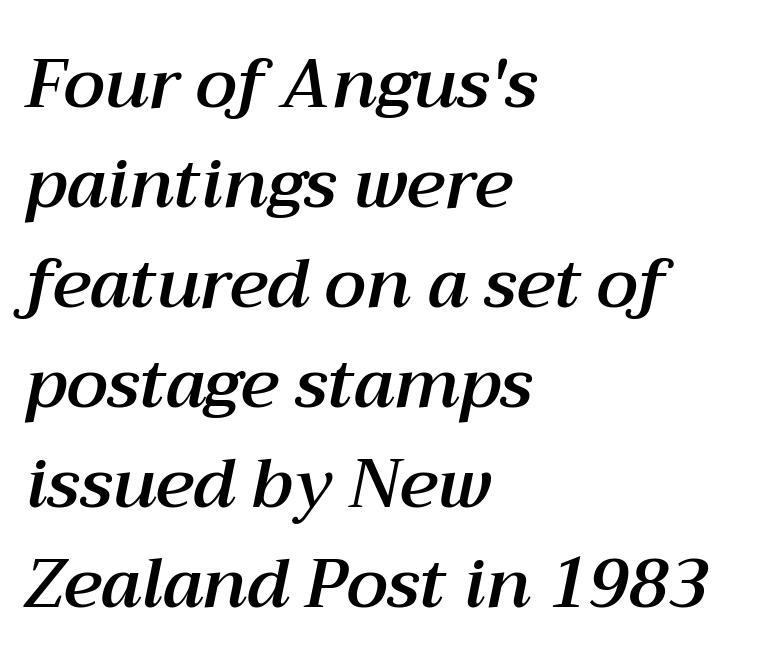
The image shows 68 px text type, italic (leaning right); set left-aligned, normal line spacing (1.47x), normal letter spacing, not underlined; medium stroke contrast and a medium x-height.
